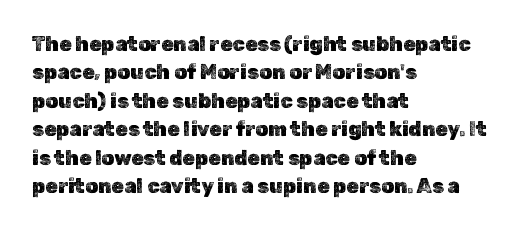
The image shows 20 px text type, upright; set left-aligned, normal line spacing (1.42x), normal letter spacing, not underlined.
